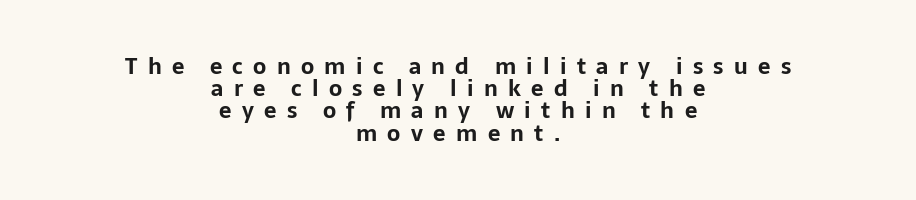
Q: Is the text bold? A: Yes.
Q: Is the text italic (slanted)? A: No, it is upright.
Q: Is the text underlined? A: No.
Q: How is the paragraph aligned? A: Centered.
Q: Is the spacing between letters normal or unusually wide? A: Unusually wide.
Q: Is the spacing between lines tight, normal or loose? A: Tight.
